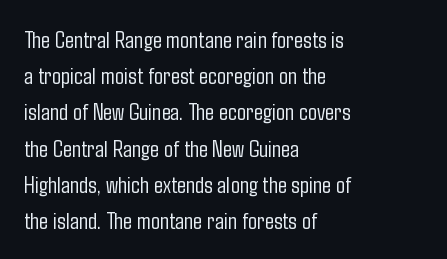
Default kerning and tracking; the words read as compact shapes. Tall strokes in this sample are plumb rather than angled. This rendering uses left alignment, leaving the right contour irregular. Students, observe: this is what conventionally led text looks like. Each stroke keeps to a modest, everyday thickness or less. Honestly, there is no underline to notice here at all.
